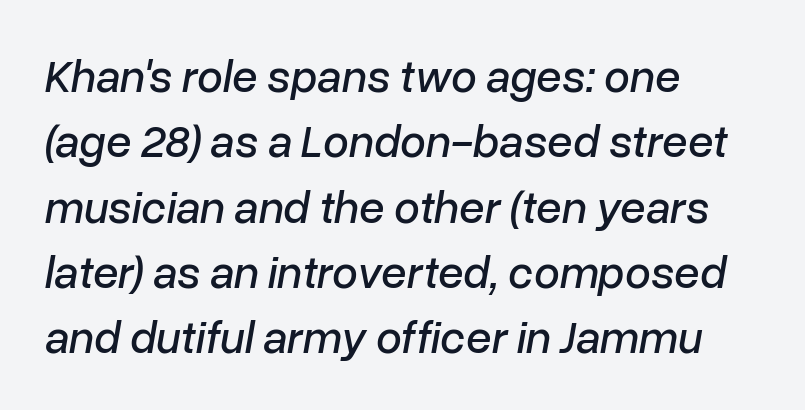
A normal amount of white space separates one row of letters from the next. Here the designer chose a conventional face with non-uniform glyph widths. Glance below the letters and you will spot only blank space. In terms of posture, this sample is oblique. Nothing unusual about the tracking: characters are spaced as the font intends.
